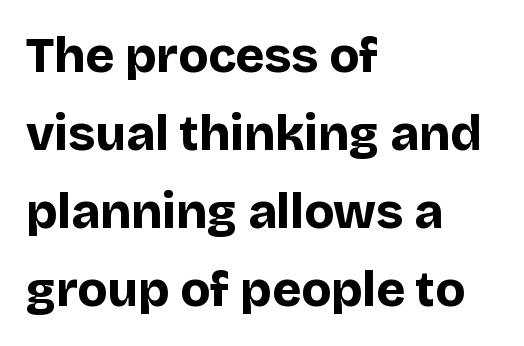
The font is running at its bold setting. The rag falls on the right side of this text block. Observe the absence of serifs on each vertical stroke in this sample. This rendering features lettering with no underline.
